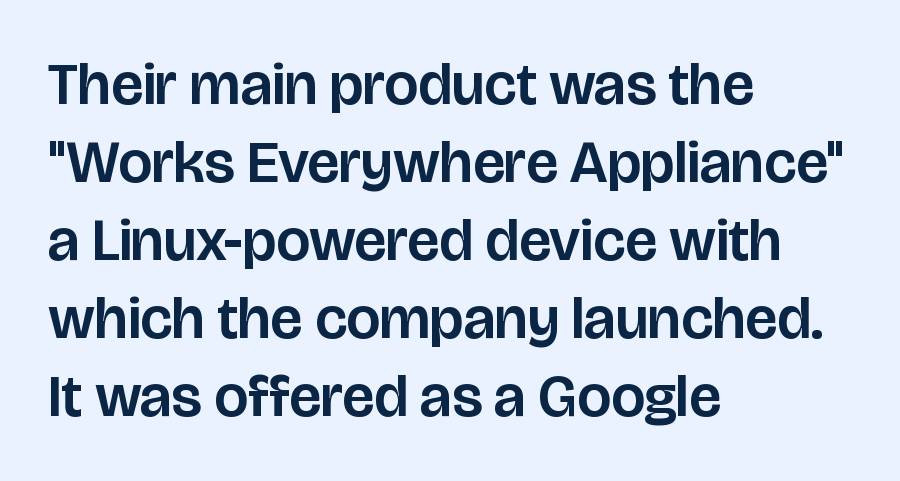
{"serif": "no", "italic": "no", "width": "normal", "stroke_contrast": "low", "x_height": "large", "monospaced": "no", "underline": "no", "align": "left", "line_spacing": "normal", "line_spacing_ratio": 1.3, "letter_spacing": "normal", "letter_spacing_em": 0.0, "glyph_px": 60}
